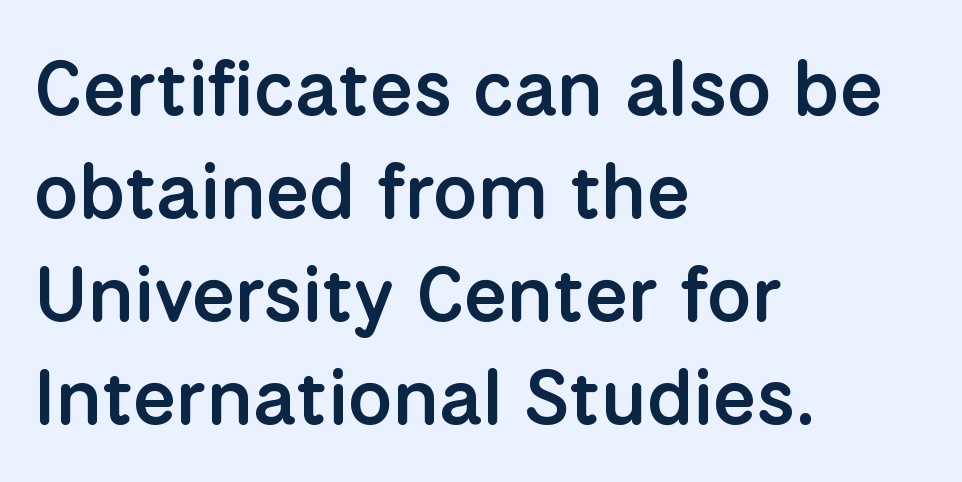
The image shows 78 px semibold sans-serif type, upright; set left-aligned, normal line spacing (1.32x), normal letter spacing, not underlined; low stroke contrast and a medium x-height.
